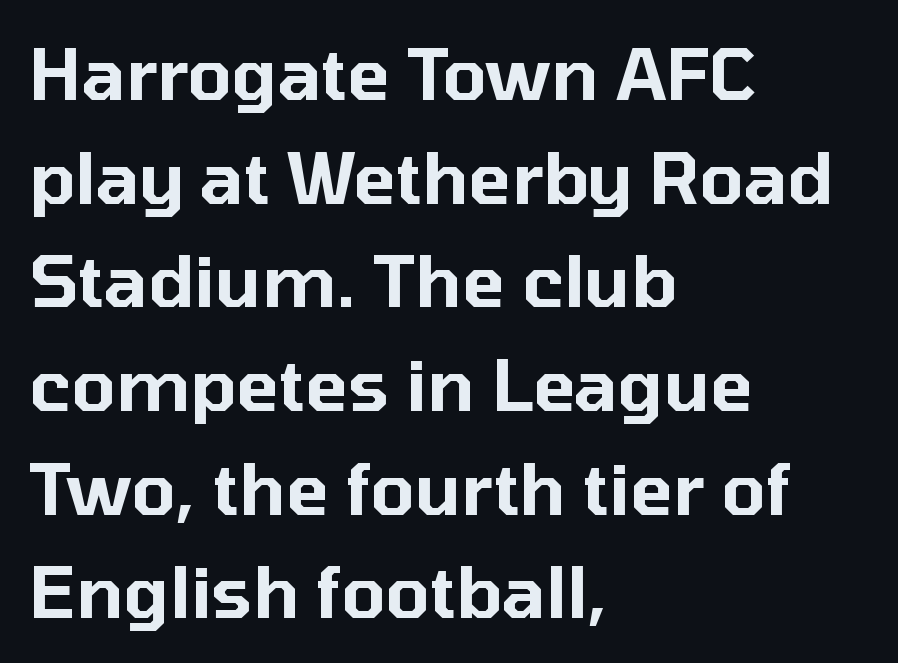
Character widths vary here, with narrow letters taking less room than wide ones. In terms of leading, this rendering sits right in the middle. Where is the straight margin? On the left. The lettering holds an erect, upright posture throughout. Between one letter and the next there's only the usual sliver of space.
